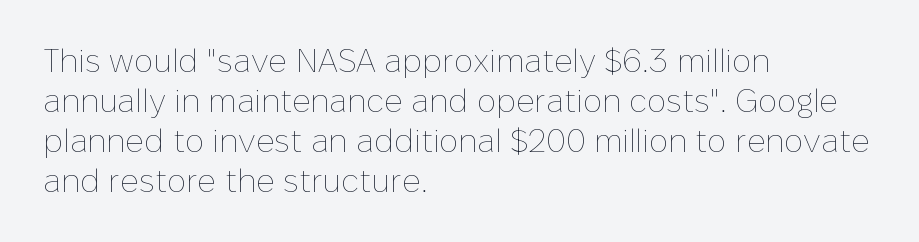
Q: Is the text bold? A: No.
Q: Is the text italic (slanted)? A: No, it is upright.
Q: Is the text underlined? A: No.
Q: How is the paragraph aligned? A: Left-aligned.
Q: Is the spacing between letters normal or unusually wide? A: Normal.
Q: Is the spacing between lines tight, normal or loose? A: Normal.
Q: Width (condensed, normal, or wide)? A: Normal.
Q: Stroke contrast? A: Low.
Q: x-height? A: Medium.
Q: Monospaced? A: No.
